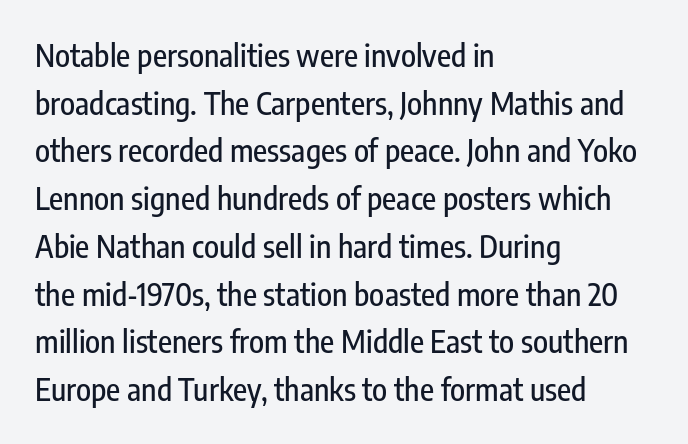
The image shows 31 px condensed sans-serif type, upright; set left-aligned, normal line spacing (1.54x), normal letter spacing, not underlined; low stroke contrast and a medium x-height.
